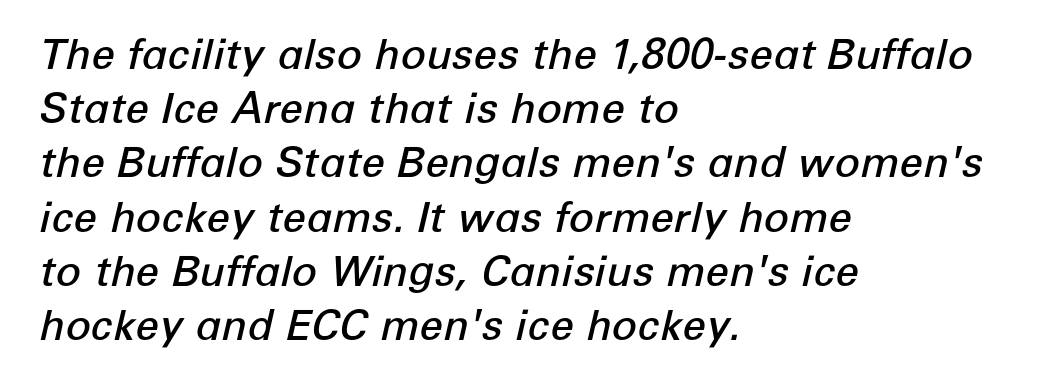
Would a proofreader flag this as italicized? Yes. You could not count columns in this text — the font is proportionally spaced. Check under the words: just untouched page. Caption: standard tracking, unaltered. Evenly set lines give the paragraph a standard silhouette. Every row of glyphs begins at an identical x-position on the left.
